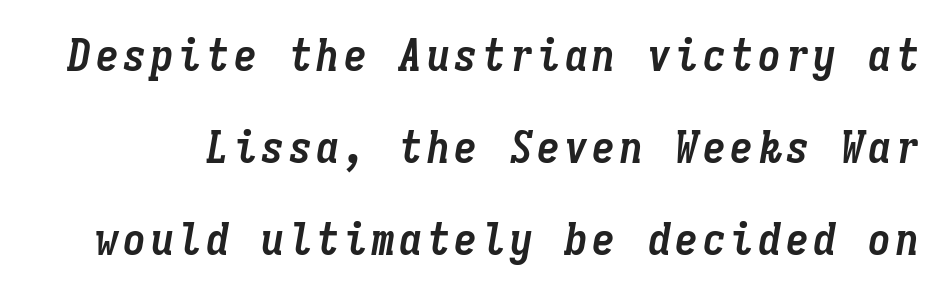
The image shows 46 px semibold, condensed type, italic (leaning right), monospaced; set loose line spacing (2.0x), not underlined; low stroke contrast and a medium x-height.
